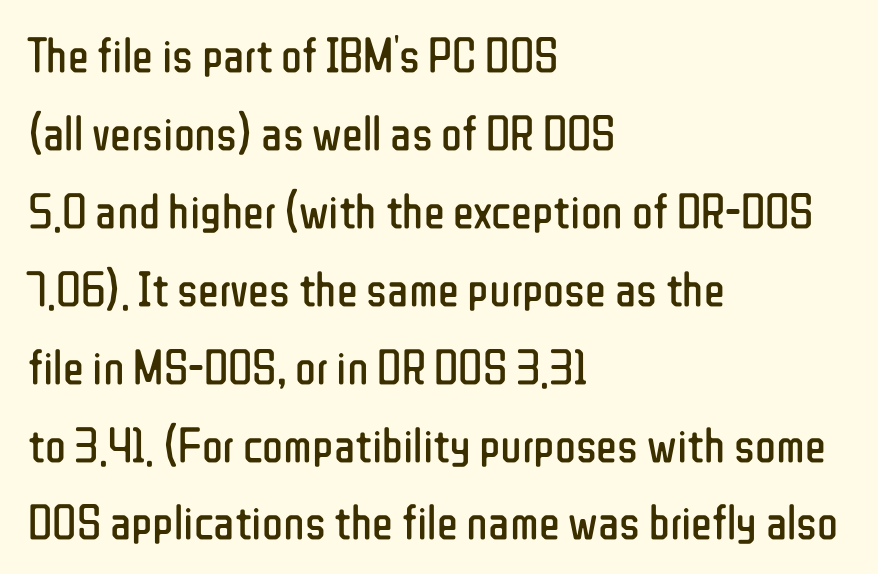
Q: Is the text bold? A: No.
Q: Is the text italic (slanted)? A: No, it is upright.
Q: Is the typeface a serif or a sans-serif typeface? A: Sans-serif.
Q: Is the text underlined? A: No.
Q: How is the paragraph aligned? A: Left-aligned.
Q: Is the spacing between letters normal or unusually wide? A: Normal.
Q: Is the spacing between lines tight, normal or loose? A: Normal.
Q: Width (condensed, normal, or wide)? A: Condensed.
Q: Stroke contrast? A: Low.
Q: x-height? A: Medium.
Q: Monospaced? A: No.
